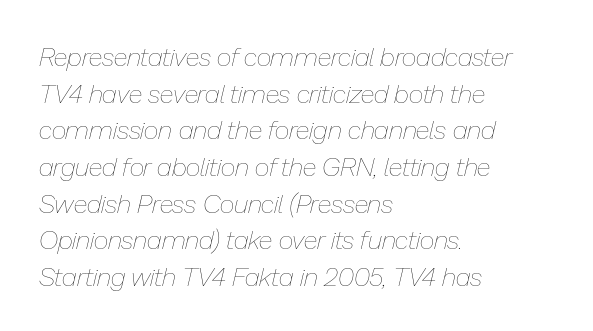
Honestly, there is no underline to notice here at all. Default kerning and tracking; the words read as compact shapes. Teacher's note: observe the even left margin — that is flush-left alignment. Weight: not bold — regular or lighter.
